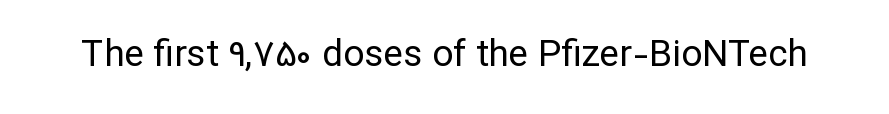
{"serif": "no", "italic": "no", "bold": "no", "weight": "regular", "width": "normal", "stroke_contrast": "low", "x_height": "medium", "monospaced": "no", "underline": "no", "letter_spacing": "normal", "letter_spacing_em": 0.0, "glyph_px": 37}
